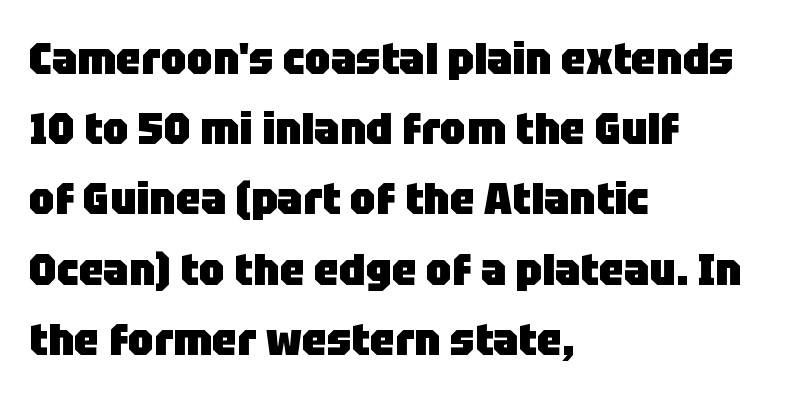
Q: Is the text bold? A: Yes.
Q: Is the text italic (slanted)? A: No, it is upright.
Q: Is the typeface a serif or a sans-serif typeface? A: Sans-serif.
Q: Is the text underlined? A: No.
Q: How is the paragraph aligned? A: Left-aligned.
Q: Is the spacing between letters normal or unusually wide? A: Normal.
Q: Is the spacing between lines tight, normal or loose? A: Normal.
Q: Width (condensed, normal, or wide)? A: Normal.
Q: Stroke contrast? A: Low.
Q: x-height? A: Large.
Q: Monospaced? A: No.
